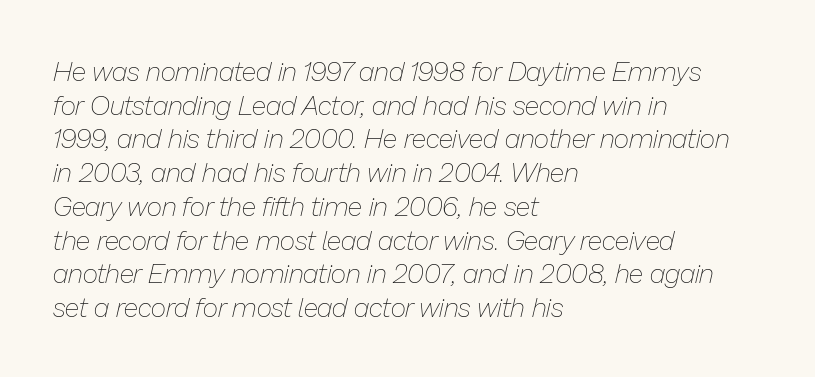
{"italic": "yes", "lean": "right", "slant_degrees": 13, "bold": "no", "underline": "no", "align": "left", "line_spacing": "normal", "line_spacing_ratio": 1.25, "letter_spacing": "normal", "letter_spacing_em": 0.0, "glyph_px": 27}
